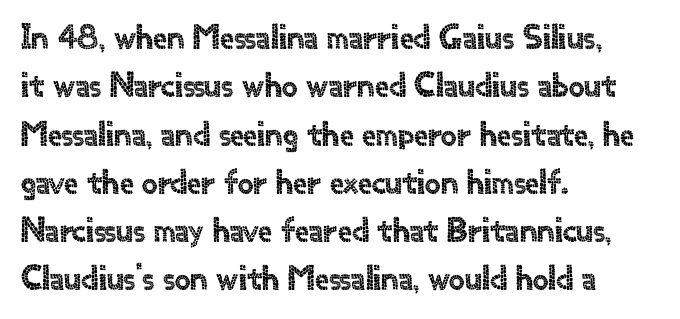
This block has exactly the height ordinary leading produces. The rendering keeps characters at their native spacing. Are there feet on the stems? There aren't — it's a sans. The zone under the glyphs is completely vacant. These lines are rendered in a variable-pitch font. One-word summary of the alignment: left.
